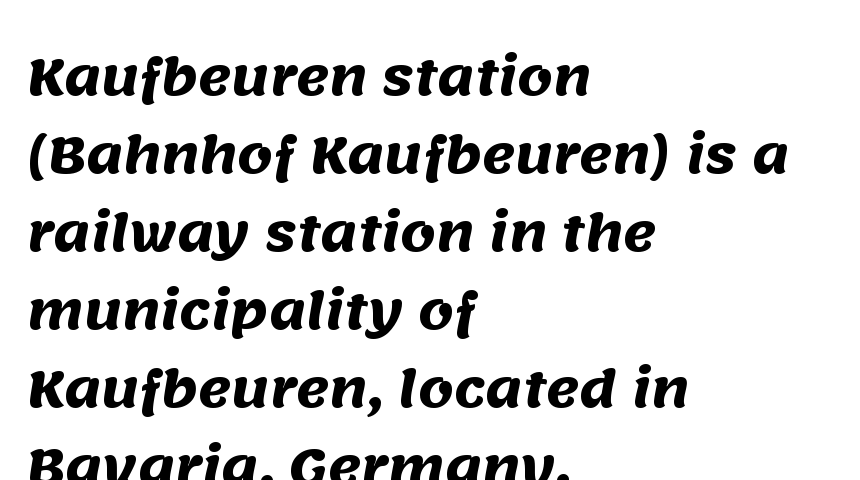
{"serif": "no", "bold": "yes", "weight": "heavy", "width": "normal", "stroke_contrast": "medium", "x_height": "large", "monospaced": "no", "underline": "no", "align": "left", "line_spacing": "normal", "line_spacing_ratio": 1.56, "letter_spacing": "normal", "letter_spacing_em": 0.0, "glyph_px": 50}
